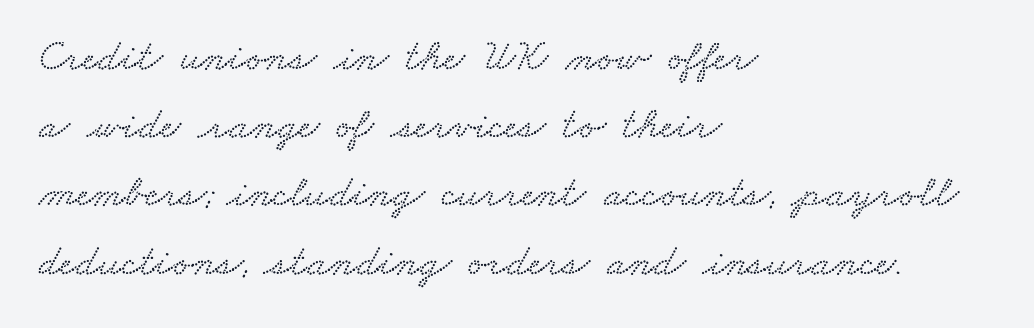
{"width": "wide", "stroke_contrast": "low", "x_height": "small", "monospaced": "no", "underline": "no", "align": "left", "line_spacing": "normal", "line_spacing_ratio": 1.55, "letter_spacing": "normal", "letter_spacing_em": 0.0, "glyph_px": 44}
